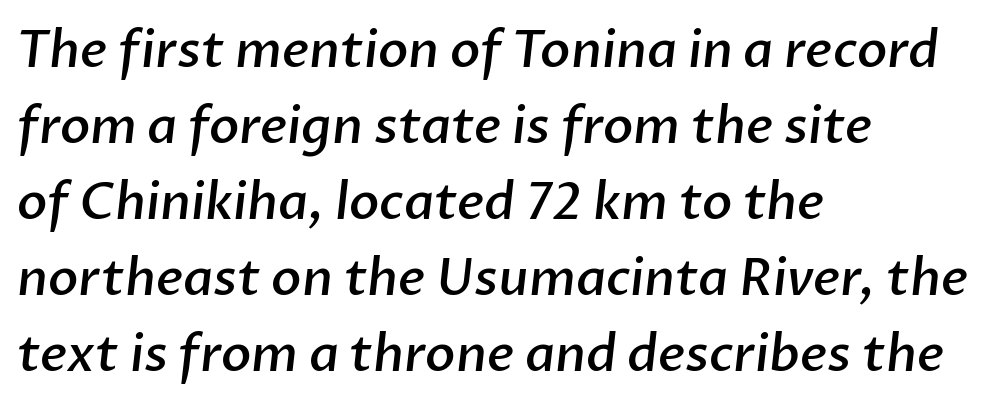
Which margin do the lines hug? The left one — the right edge is uneven. The rendering uses natural spacing where letterforms have individual widths. The letters are semibold — heavier than regular but short of a full bold. Students, observe: this is what conventionally led text looks like.
